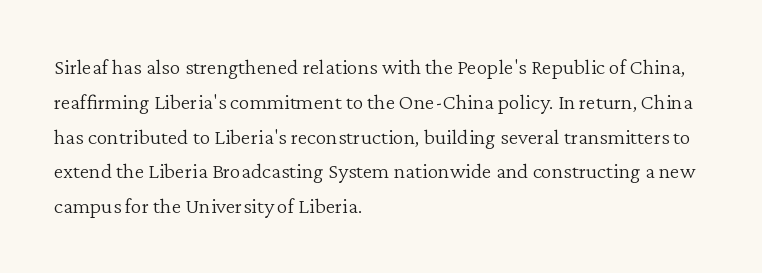
Q: Is the text bold? A: No.
Q: Is the text italic (slanted)? A: No, it is upright.
Q: Is the text underlined? A: No.
Q: How is the paragraph aligned? A: Left-aligned.
Q: Is the spacing between letters normal or unusually wide? A: Normal.
Q: Is the spacing between lines tight, normal or loose? A: Normal.
